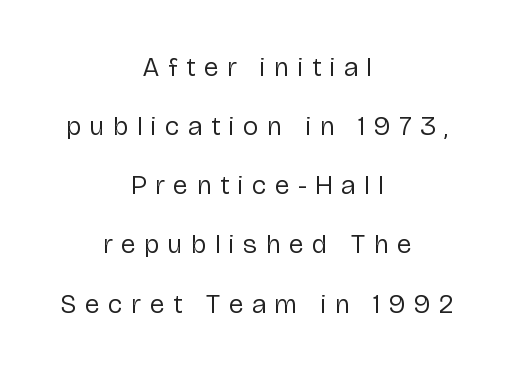
{"italic": "no", "bold": "no", "underline": "no", "align": "center", "line_spacing": "loose", "line_spacing_ratio": 2.19, "letter_spacing": "wide", "letter_spacing_em": 0.33, "glyph_px": 27}
